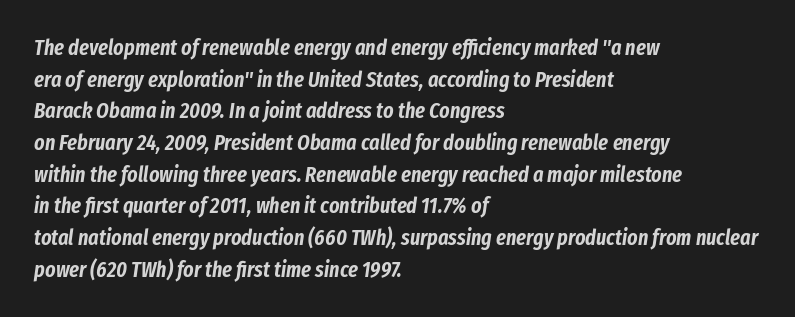
The image shows 22 px text type, italic (leaning right); set left-aligned, normal line spacing (1.44x), normal letter spacing, not underlined.
